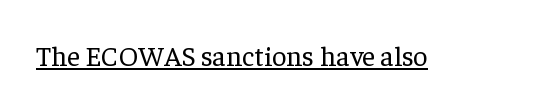
{"serif": "yes", "italic": "no", "bold": "no", "weight": "regular", "width": "normal", "stroke_contrast": "low", "x_height": "medium", "monospaced": "no", "underline": "yes", "letter_spacing": "normal", "letter_spacing_em": 0.0, "glyph_px": 28}
